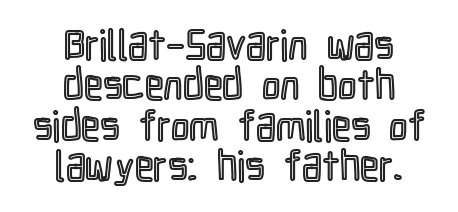
{"italic": "no", "width": "condensed", "x_height": "medium", "monospaced": "no", "underline": "no", "align": "center", "line_spacing": "tight", "line_spacing_ratio": 0.96, "letter_spacing": "normal", "letter_spacing_em": 0.0, "glyph_px": 42}
